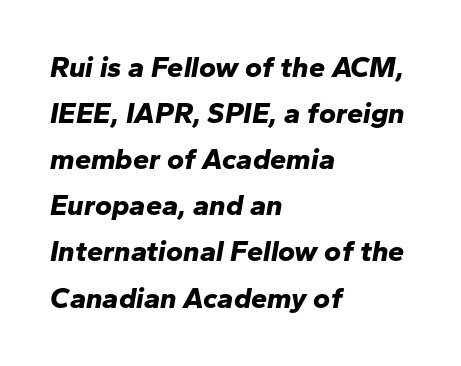
Which margin do the lines hug? The left one — the right edge is uneven. Compared with typical body copy, the letter spacing here is the same. Notice how thick the strokes are: this is what a full bold looks like. Type without underlining. Here the designer chose a conventional face with non-uniform glyph widths.
